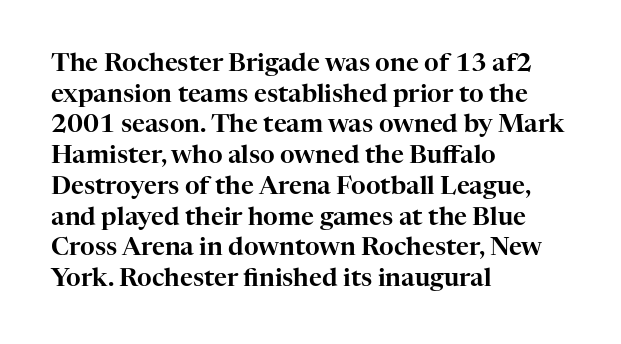
{"italic": "no", "underline": "no", "align": "left", "line_spacing_ratio": 1.23, "letter_spacing": "normal", "letter_spacing_em": 0.0, "glyph_px": 25}
